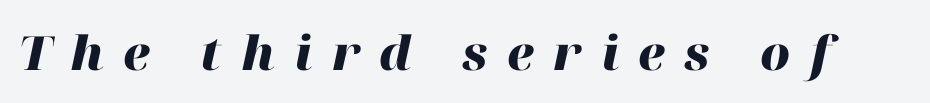
The image shows 47 px heavy type, italic (leaning right); set unusually wide letter spacing (+0.41 em), not underlined; high stroke contrast and a medium x-height.
